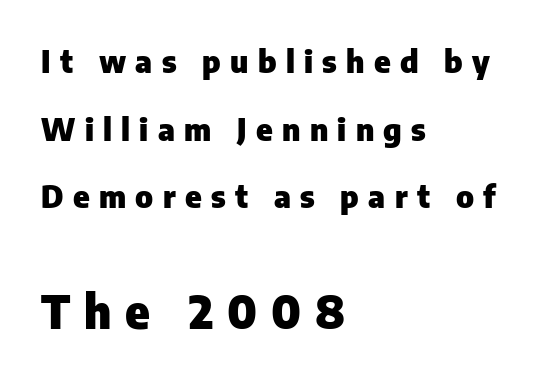
The image shows 46 px heavy sans-serif type, upright; set left-aligned, loose line spacing (2.18x), unusually wide letter spacing (+0.3 em), not underlined; the second (bottom) block is 1.48x larger; low stroke contrast and a medium x-height.
